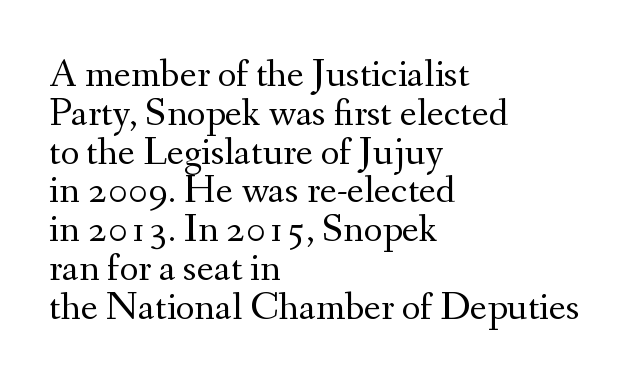
Q: Is the text bold? A: No.
Q: Is the text italic (slanted)? A: No, it is upright.
Q: Is the typeface a serif or a sans-serif typeface? A: Serif.
Q: Is the text underlined? A: No.
Q: How is the paragraph aligned? A: Left-aligned.
Q: Is the spacing between letters normal or unusually wide? A: Normal.
Q: Is the spacing between lines tight, normal or loose? A: Tight.
Q: Width (condensed, normal, or wide)? A: Normal.
Q: Stroke contrast? A: Medium.
Q: x-height? A: Small.
Q: Monospaced? A: No.
